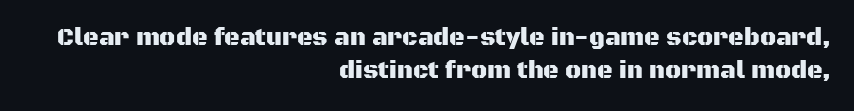
{"italic": "no", "underline": "no", "align": "right", "line_spacing": "normal", "line_spacing_ratio": 1.39, "letter_spacing": "normal", "letter_spacing_em": 0.0, "glyph_px": 24}
